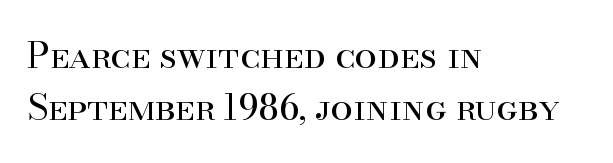
The image shows 36 px regular-weight serif type, upright; set left-aligned, normal line spacing (1.45x), normal letter spacing, not underlined; high stroke contrast and a small x-height.
